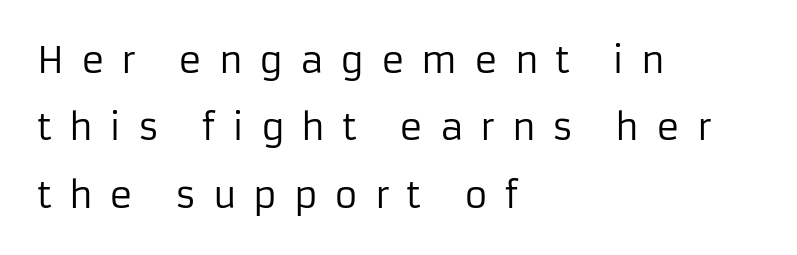
Designer's note — italics off, roman on. These lines are composed in type without serifs. Descenders hang freely into open space. Heaviness? Minimal to ordinary, like unemphasized prose.
